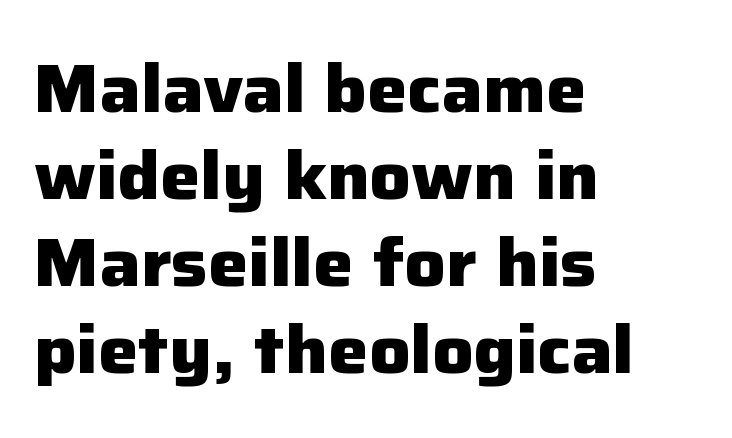
{"serif": "no", "italic": "no", "bold": "yes", "weight": "heavy", "width": "normal", "stroke_contrast": "low", "x_height": "medium", "monospaced": "no", "underline": "no", "align": "left", "line_spacing": "normal", "line_spacing_ratio": 1.28, "letter_spacing": "normal", "letter_spacing_em": 0.0, "glyph_px": 68}
